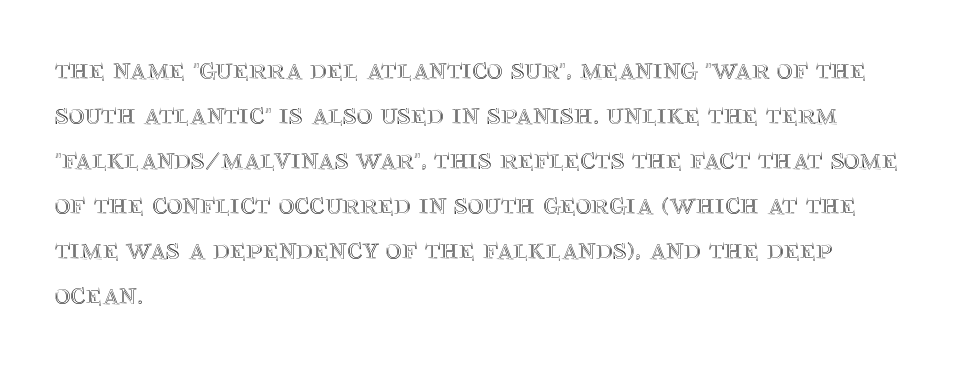
The image shows 30 px text type, upright; set left-aligned, normal line spacing (1.5x), normal letter spacing, not underlined; a large x-height.
